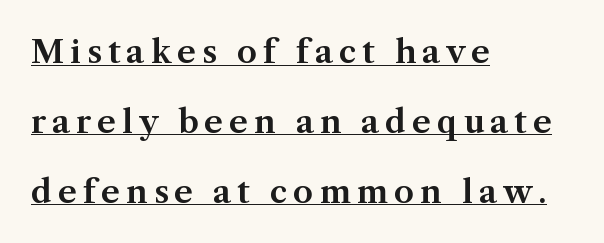
The image shows 32 px serif type, upright; set left-aligned, loose line spacing (2.18x), underlined; medium stroke contrast and a medium x-height.
